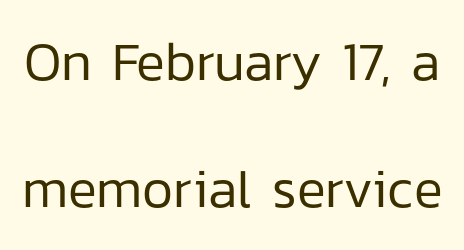
The image shows 54 px regular-weight sans-serif type, upright; set loose line spacing (2.36x), normal letter spacing, not underlined; low stroke contrast and a medium x-height.
